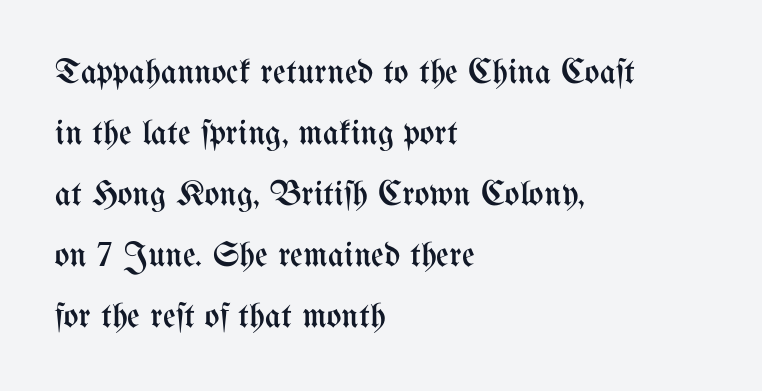
Does the copy run flush right? No — it runs flush left. This sample has the flowing, uneven cadence of proportional lettering. The space directly below the letters is spotless. The font sits on the lighter half of the weight spectrum, regular included. In terms of letterspacing, this is plain default setting. This is the regular roman posture of the typeface.
